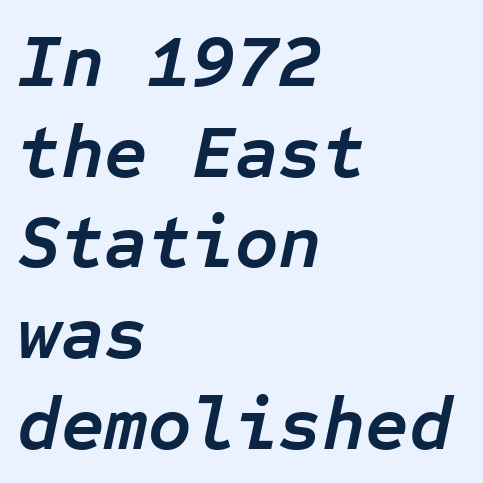
The image shows 75 px semibold type, italic (leaning right), monospaced; set left-aligned, line spacing 1.21x, normal letter spacing, not underlined; low stroke contrast and a medium x-height.
